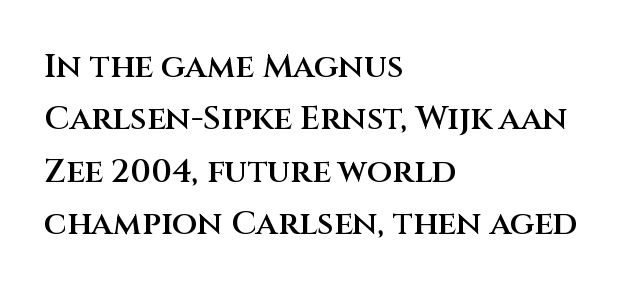
The image shows 33 px semibold sans-serif type, upright; set left-aligned, normal line spacing (1.59x), normal letter spacing, not underlined; medium stroke contrast and a large x-height.
